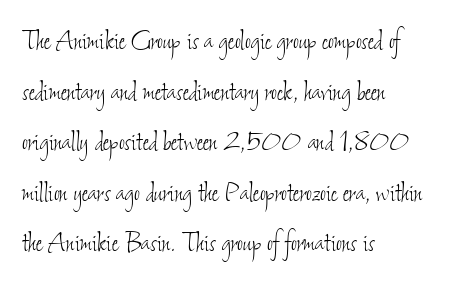
In CSS terms this would be text-align: left. The characters are drawn with everyday or finer stroke widths. Check under the words: just untouched page. Line spacing here is normal. The letters sit at their default tracking, neither squeezed nor spread. Looks like regular typesetting: each glyph gets only the width it needs.
